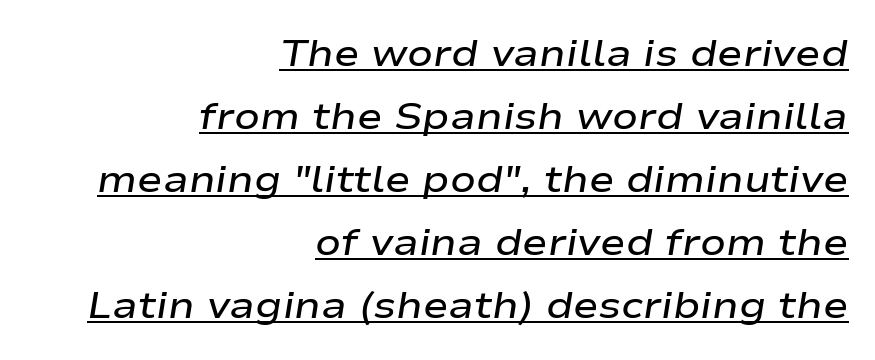
Notice how a bar underscores the lettering throughout. No extra tracking has been applied to these lines. The leading is moderate, giving the passage an even texture. Slightly chunky letters — semibold, I'd say, not full bold. Proportional: the letters do not fall into vertical columns. These lines stack with their right ends in a neat column.
